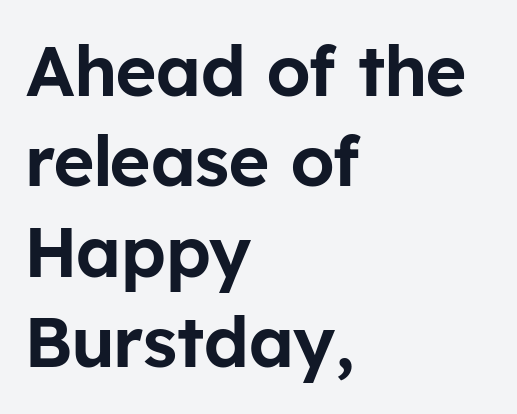
Baseline-to-baseline distance is the conventional proportion of letter height. The rendering uses natural spacing where letterforms have individual widths. No feet cap the strokes, marking this as sans-serif type. The passage shown has conventional tracking throughout.
